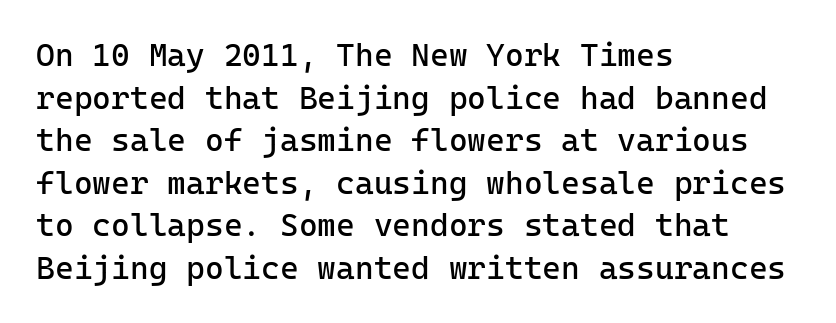
The image shows 32 px regular-weight sans-serif type, upright, monospaced; set left-aligned, normal line spacing (1.33x), normal letter spacing, not underlined; low stroke contrast and a medium x-height.
